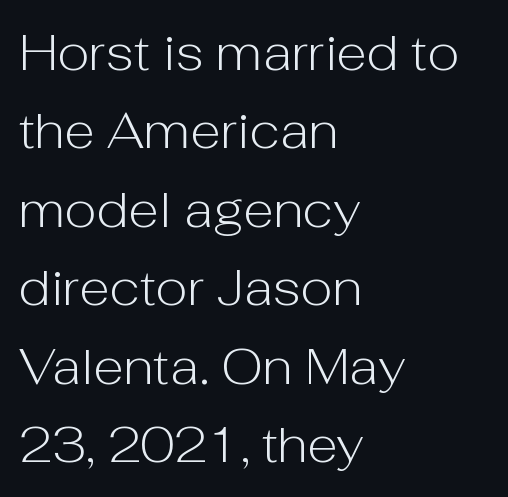
{"serif": "no", "italic": "no", "bold": "no", "weight": "light", "width": "normal", "stroke_contrast": "low", "x_height": "medium", "monospaced": "no", "underline": "no", "align": "left", "line_spacing": "normal", "line_spacing_ratio": 1.57, "letter_spacing": "normal", "letter_spacing_em": 0.0, "glyph_px": 50}
